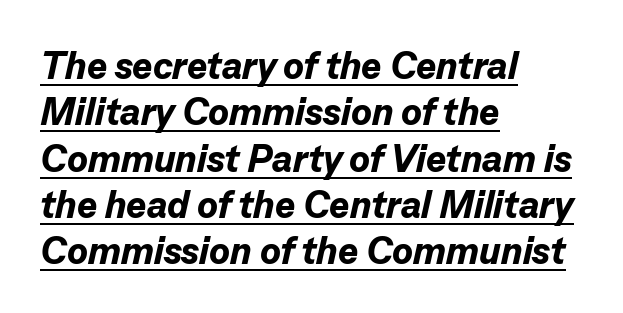
Q: Is the text bold? A: Yes.
Q: Is the text italic (slanted)? A: Yes, it leans right by about 13 degrees.
Q: Is the text underlined? A: Yes.
Q: How is the paragraph aligned? A: Left-aligned.
Q: Is the spacing between letters normal or unusually wide? A: Normal.
Q: Width (condensed, normal, or wide)? A: Normal.
Q: Stroke contrast? A: Low.
Q: x-height? A: Medium.
Q: Monospaced? A: No.
